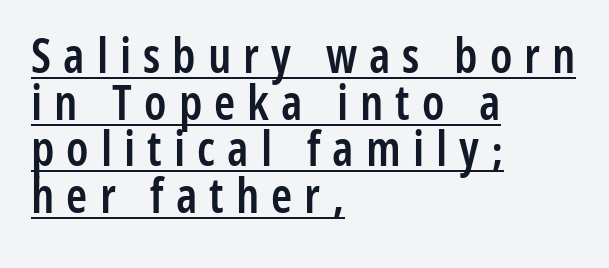
Q: Is the text bold? A: Semi-bold.
Q: Is the text italic (slanted)? A: No, it is upright.
Q: Is the typeface a serif or a sans-serif typeface? A: Sans-serif.
Q: Is the text underlined? A: Yes.
Q: How is the paragraph aligned? A: Left-aligned.
Q: Is the spacing between letters normal or unusually wide? A: Unusually wide.
Q: Is the spacing between lines tight, normal or loose? A: Tight.
Q: Width (condensed, normal, or wide)? A: Condensed.
Q: Stroke contrast? A: Low.
Q: x-height? A: Medium.
Q: Monospaced? A: No.
